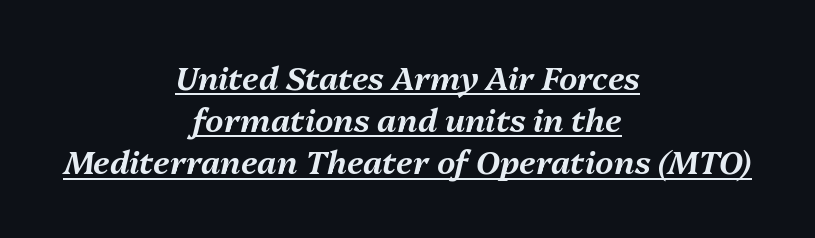
This sample is center-justified, so both line endings float freely. Spacing verdict: proportional, widths tailored to each character. Default kerning and tracking; the words read as compact shapes. A typesetter would call this leading conventional body-copy spacing.
